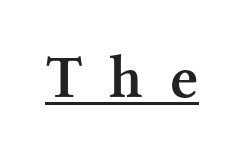
The image shows 61 px semibold serif type, upright; set unusually wide letter spacing (+0.45 em), underlined; medium stroke contrast and a medium x-height.
